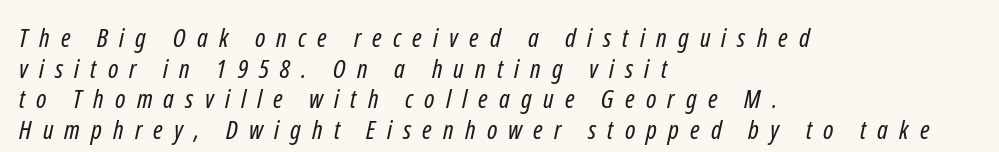
The image shows 26 px text type; set left-aligned, line spacing 1.18x, unusually wide letter spacing (+0.43 em), not underlined.
